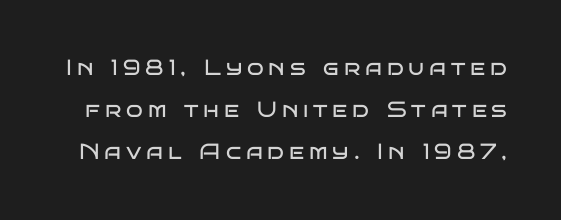
{"italic": "no", "bold": "no", "underline": "no", "line_spacing": "loose", "line_spacing_ratio": 1.91, "letter_spacing": "wide", "letter_spacing_em": 0.22, "glyph_px": 22}
